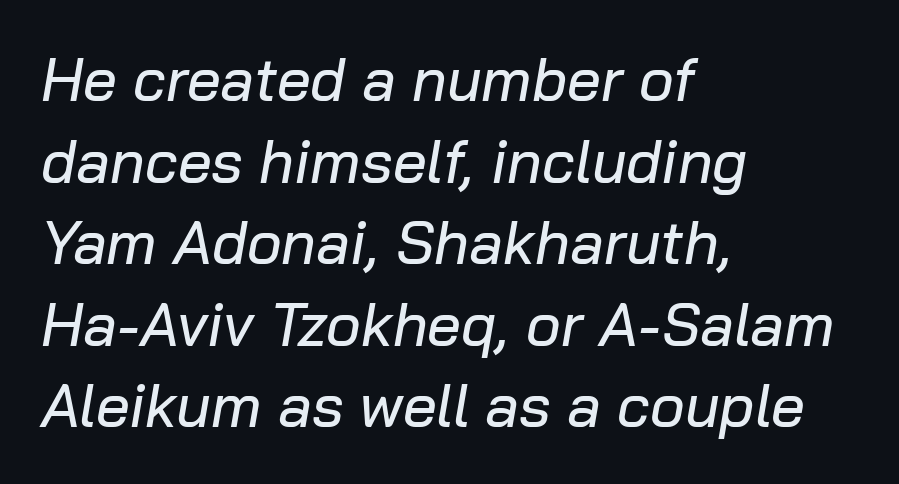
Is this a fixed-width face? No — the glyphs have proportional, varying widths. The passage shown has conventional tracking throughout. The rows are spaced the way most documents space them. A typesetter would mark this as italic. Lines of text with bare space underneath. The typesetter chose a ragged-right arrangement here.
